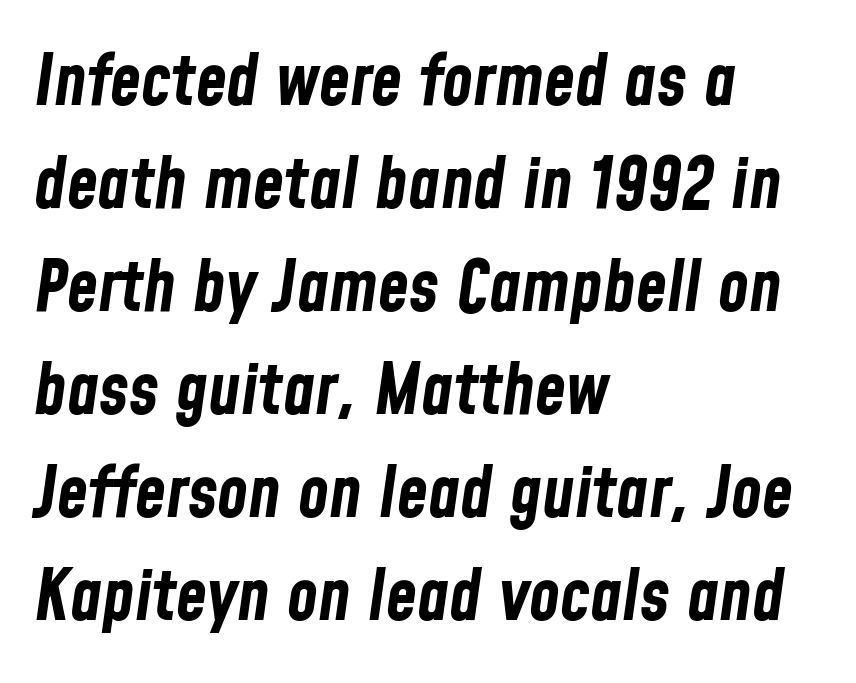
Q: Is the text bold? A: Yes.
Q: Is the text italic (slanted)? A: Yes, it leans right by about 8 degrees.
Q: Is the text underlined? A: No.
Q: How is the paragraph aligned? A: Left-aligned.
Q: Is the spacing between letters normal or unusually wide? A: Normal.
Q: Is the spacing between lines tight, normal or loose? A: Normal.
Q: Width (condensed, normal, or wide)? A: Condensed.
Q: Stroke contrast? A: Low.
Q: x-height? A: Medium.
Q: Monospaced? A: No.
